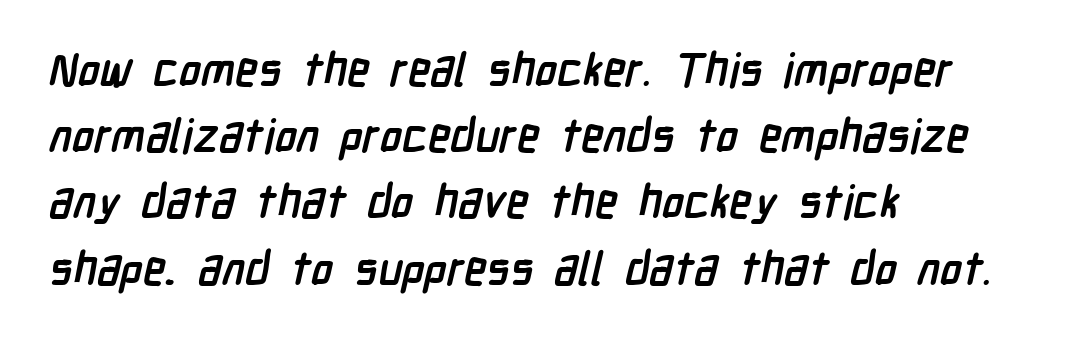
{"serif": "no", "bold": "yes", "weight": "semibold", "width": "condensed", "stroke_contrast": "low", "x_height": "medium", "monospaced": "no", "underline": "no", "align": "left", "line_spacing": "normal", "line_spacing_ratio": 1.44, "letter_spacing": "normal", "letter_spacing_em": 0.0, "glyph_px": 46}
